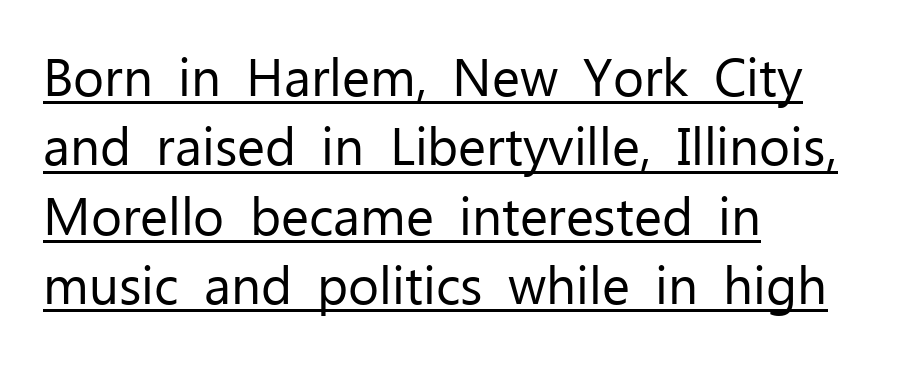
The face used here is rendered with its standard letterfit. This rendering employs a face without finishing strokes, i.e., a sans-serif. Does the leading feel generous? No, just average. Is there an underline? Yes — a line sits under the letters.
